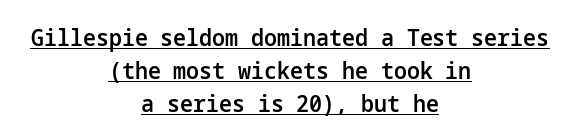
The image shows 23 px text type, upright; set centered, normal line spacing (1.43x), normal letter spacing, underlined.
